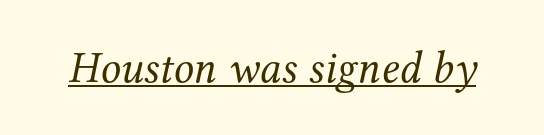
Is this a sans? No — the strokes have serifs. Think of a printed novel: that variable character pitch is what you see here. Honestly, the underline is the first thing you notice here. Is the type heavy? It reads as light-to-regular instead. Yep, that's italic — everything's leaning. The horizontal fit of the characters is conventional and even.
